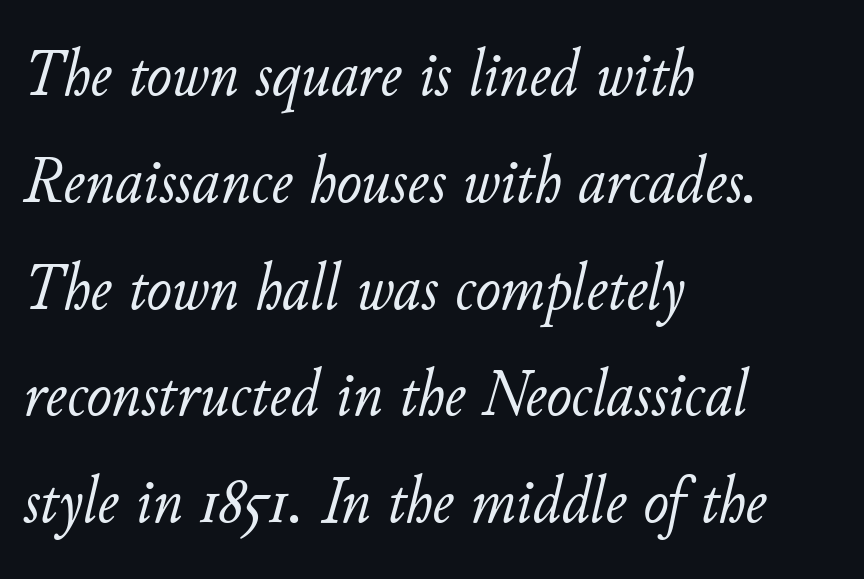
The image shows 68 px light type, italic (leaning right); set left-aligned, normal line spacing (1.57x), normal letter spacing, not underlined; low stroke contrast and a small x-height.
